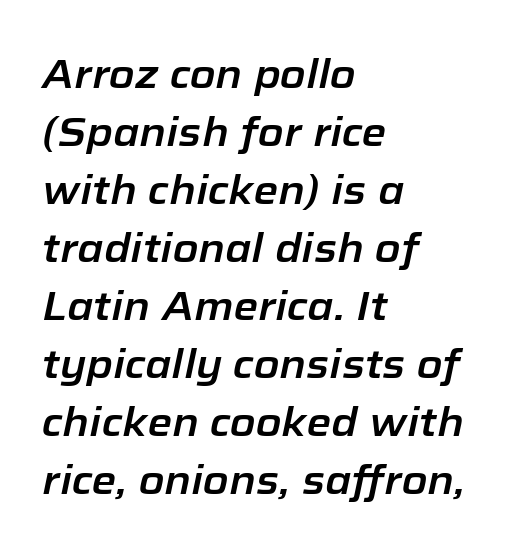
{"italic": "yes", "lean": "right", "slant_degrees": 12, "width": "normal", "stroke_contrast": "low", "x_height": "medium", "monospaced": "no", "underline": "no", "align": "left", "line_spacing": "normal", "line_spacing_ratio": 1.45, "letter_spacing": "normal", "letter_spacing_em": 0.0, "glyph_px": 40}
